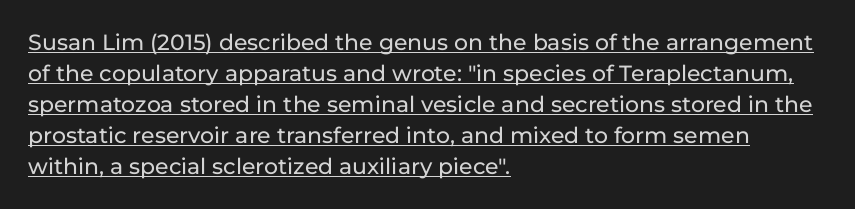
The image shows 22 px text type, upright; set left-aligned, normal line spacing (1.41x), normal letter spacing, underlined.
